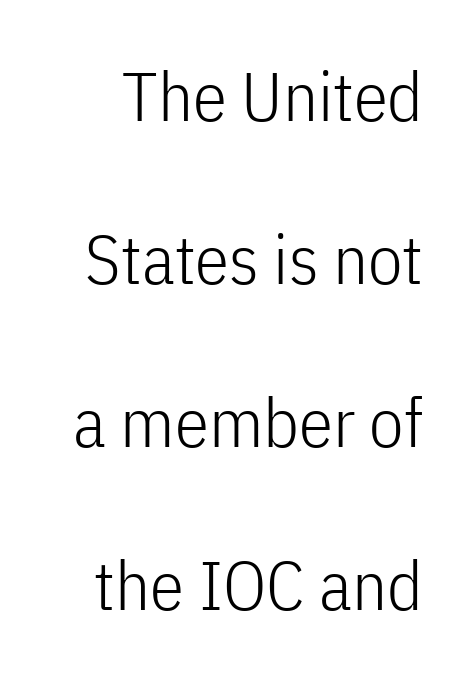
Q: Is the text bold? A: No.
Q: Is the text italic (slanted)? A: No, it is upright.
Q: Is the typeface a serif or a sans-serif typeface? A: Sans-serif.
Q: Is the text underlined? A: No.
Q: Is the spacing between letters normal or unusually wide? A: Normal.
Q: Is the spacing between lines tight, normal or loose? A: Loose.
Q: Width (condensed, normal, or wide)? A: Condensed.
Q: Stroke contrast? A: Low.
Q: x-height? A: Medium.
Q: Monospaced? A: No.
